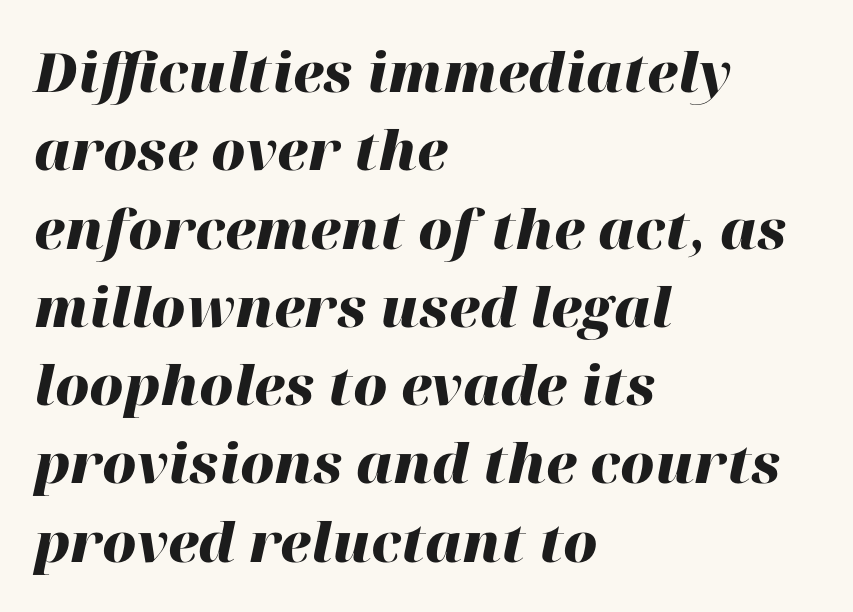
Character widths vary here, with narrow letters taking less room than wide ones. Words appear dense and cohesive because spacing is normal. Reading down the block, your eye returns to a fixed left position each line. The characters look thick and weighty, a clear bold. The rows are spaced the way most documents space them. Just letters on the line, the space beneath them empty.
